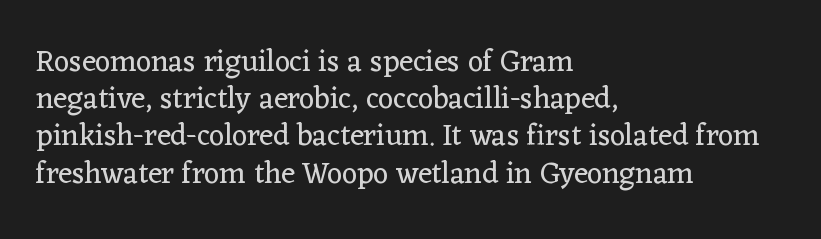
{"serif": "yes", "italic": "no", "bold": "no", "weight": "regular", "width": "normal", "stroke_contrast": "low", "x_height": "medium", "monospaced": "no", "underline": "no", "align": "left", "line_spacing_ratio": 1.24, "letter_spacing": "normal", "letter_spacing_em": 0.0, "glyph_px": 30}
